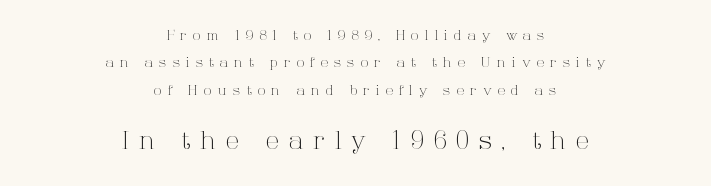
The image shows 24 px text type, upright; set centered, loose line spacing (1.95x), unusually wide letter spacing (+0.43 em), not underlined; the second (bottom) block is 1.71x larger.
